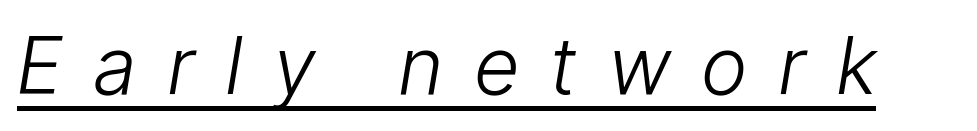
Observe the lean: these are italic letterforms. The face used here is proportionally spaced, like ordinary book or web type. The rendering uses the underline text-decoration. Characters follow at a spacing far wider than the type designer built in.
